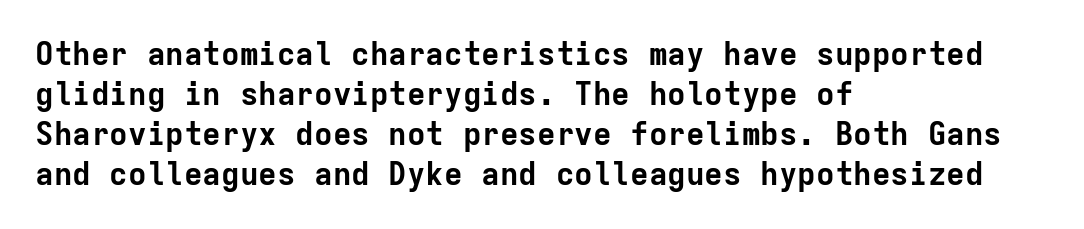
The image shows 31 px bold sans-serif type, upright, monospaced; set left-aligned, normal line spacing (1.29x), normal letter spacing, not underlined; low stroke contrast and a medium x-height.
